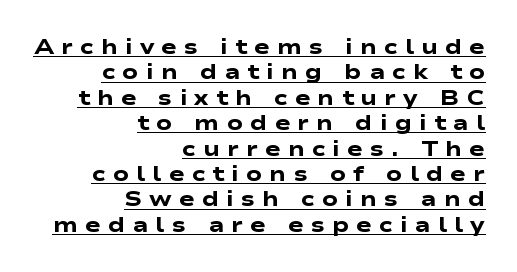
Q: Is the text bold? A: Yes.
Q: Is the text underlined? A: Yes.
Q: How is the paragraph aligned? A: Right-aligned.
Q: Is the spacing between letters normal or unusually wide? A: Unusually wide.
